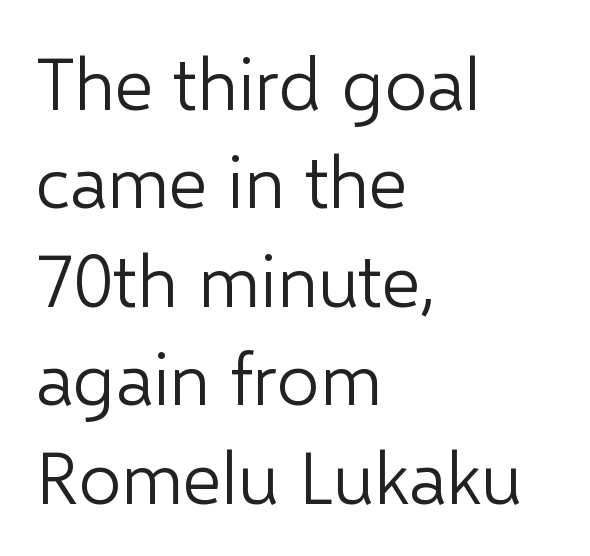
There is no visible air inserted between adjacent glyphs. Alignment: flush left. Style check: upright. No feet cap the strokes, marking this as sans-serif type. Quick note: underline off.
